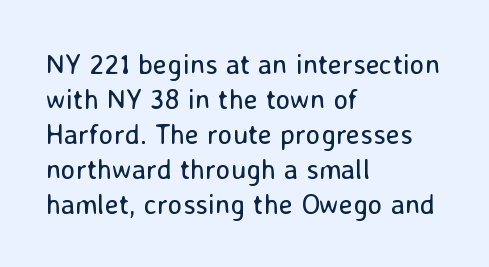
The image shows 28 px regular-weight sans-serif type, upright; set left-aligned, normal line spacing (1.25x), normal letter spacing, not underlined; low stroke contrast and a medium x-height.
